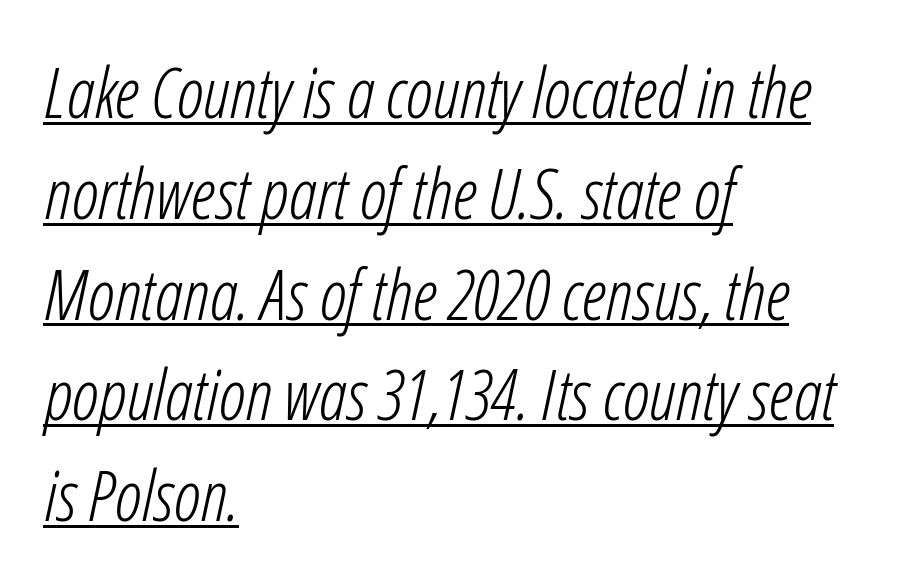
The image shows 70 px light, condensed type, italic (leaning right); set left-aligned, normal line spacing (1.44x), normal letter spacing, underlined; low stroke contrast and a medium x-height.
